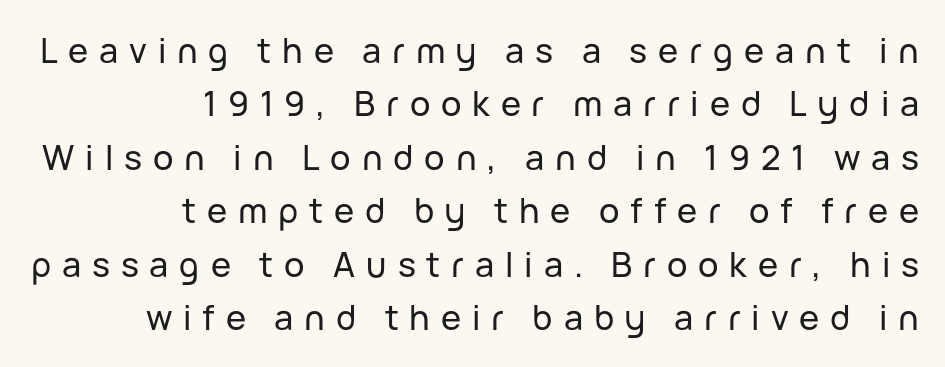
The typesetter chose a ragged-left arrangement here. I'd call this a sans setting — the letters go barefoot. This rendering features lettering with no underline. Honestly, the letter spacing is so wide it's the main thing you notice.
